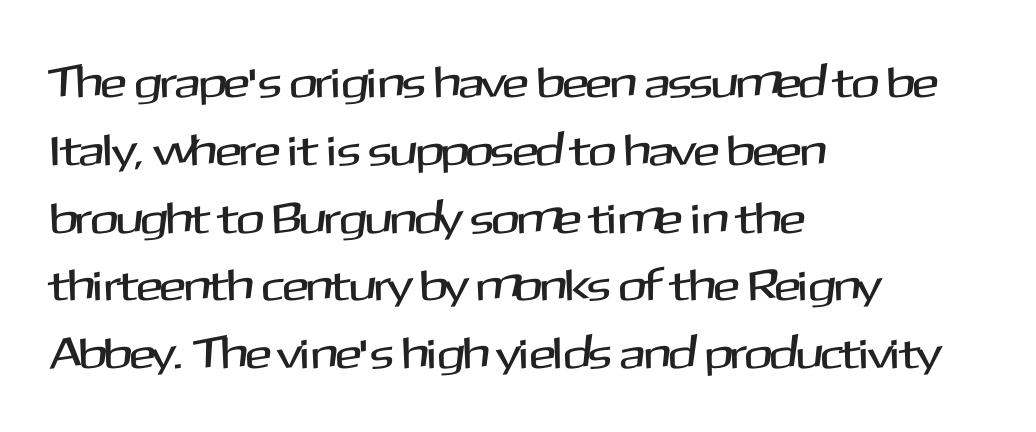
Q: Is the text italic (slanted)? A: No, it is upright.
Q: Is the typeface a serif or a sans-serif typeface? A: Sans-serif.
Q: Is the text underlined? A: No.
Q: How is the paragraph aligned? A: Left-aligned.
Q: Is the spacing between letters normal or unusually wide? A: Normal.
Q: Is the spacing between lines tight, normal or loose? A: Normal.
Q: Width (condensed, normal, or wide)? A: Normal.
Q: Stroke contrast? A: Medium.
Q: x-height? A: Medium.
Q: Monospaced? A: No.
